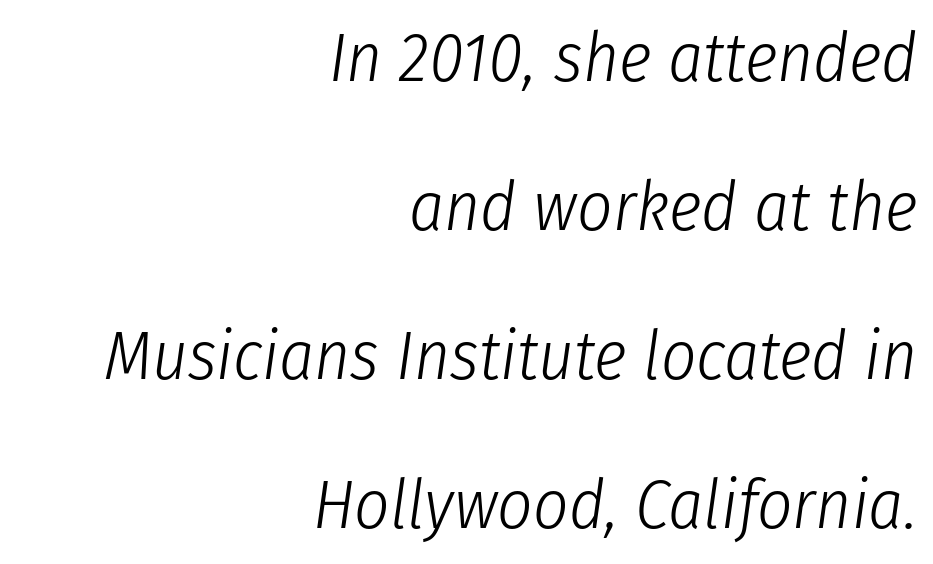
{"italic": "yes", "lean": "right", "slant_degrees": 8, "bold": "no", "weight": "light", "width": "condensed", "stroke_contrast": "low", "x_height": "medium", "monospaced": "no", "underline": "no", "align": "right", "line_spacing": "loose", "line_spacing_ratio": 2.16, "letter_spacing": "normal", "letter_spacing_em": 0.0, "glyph_px": 69}
